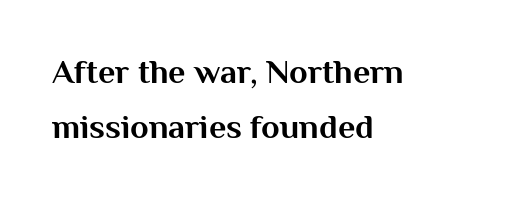
{"serif": "no", "italic": "no", "bold": "yes", "weight": "bold", "width": "normal", "stroke_contrast": "medium", "x_height": "medium", "monospaced": "no", "underline": "no", "align": "left", "line_spacing": "normal", "line_spacing_ratio": 1.63, "letter_spacing": "normal", "letter_spacing_em": 0.0, "glyph_px": 34}
